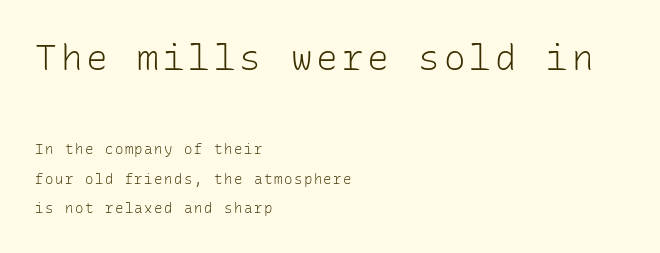
The image shows 36 px light sans-serif type, upright, monospaced; set left-aligned, loose line spacing (2.12x), not underlined; the first (top) block is 2.57x larger; low stroke contrast and a medium x-height.
